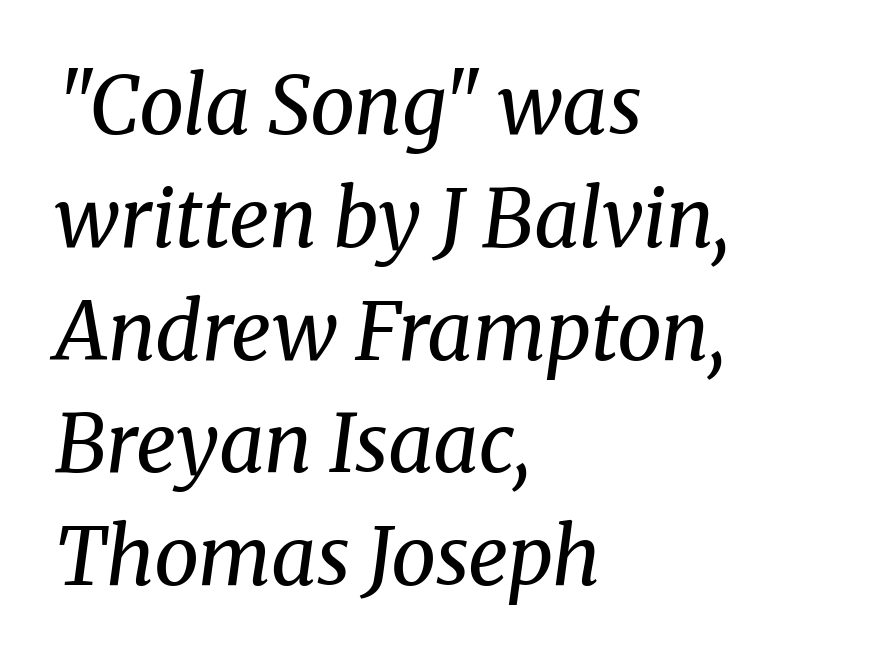
The lettering tilts uniformly, giving the passage an italic look. Descender tails drop into unmarked territory. This sample is left-justified, so line endings fall wherever the words run out. The rendering keeps characters at their native spacing. The leading is moderate, giving the passage an even texture.
